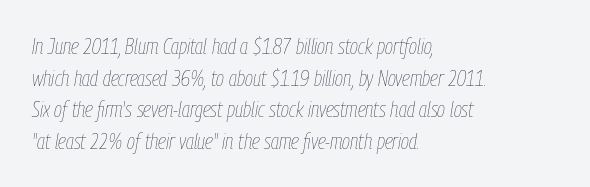
The image shows 22 px text type, italic (leaning right); set left-aligned, normal line spacing (1.44x), normal letter spacing, not underlined.
